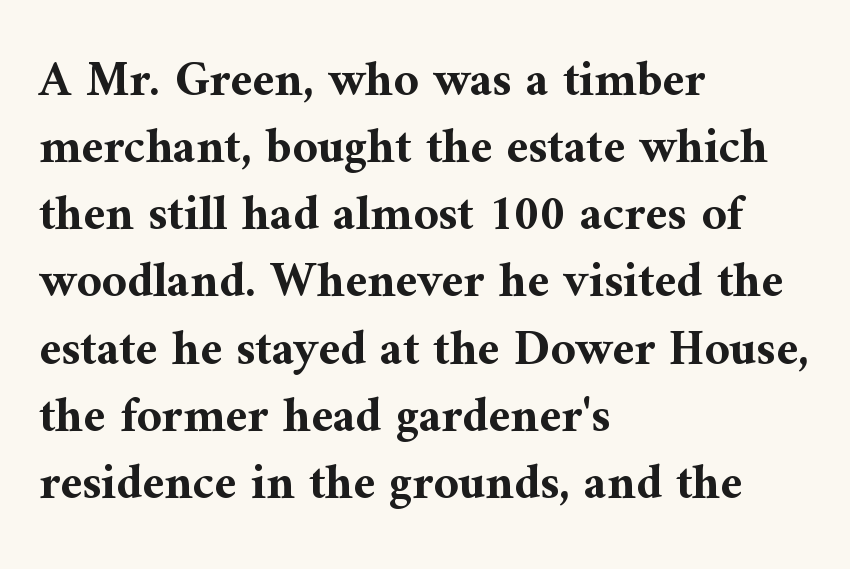
{"serif": "yes", "italic": "no", "bold": "yes", "weight": "bold", "width": "normal", "stroke_contrast": "medium", "x_height": "medium", "monospaced": "no", "underline": "no", "align": "left", "line_spacing": "normal", "line_spacing_ratio": 1.37, "letter_spacing": "normal", "letter_spacing_em": 0.0, "glyph_px": 49}
